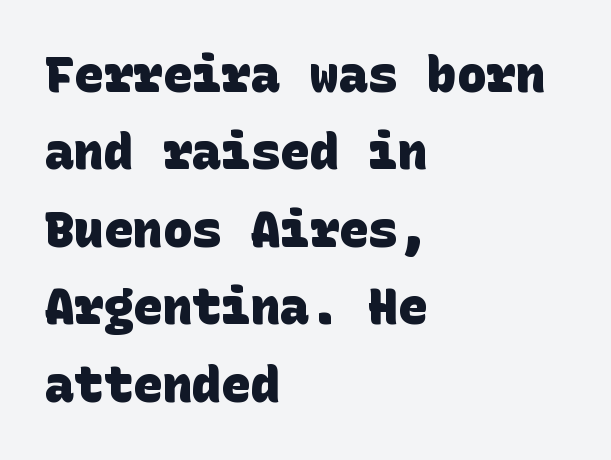
Descenders hang freely into open space. Nothing unusual about the tracking: characters are spaced as the font intends. I'd call this a sans setting — the letters go barefoot. Caption: multi-line text, flush left, ragged right. A full-strength bold gives these letters their thick strokes. Compared with typical paragraphs, the rows here are spaced about the same.
